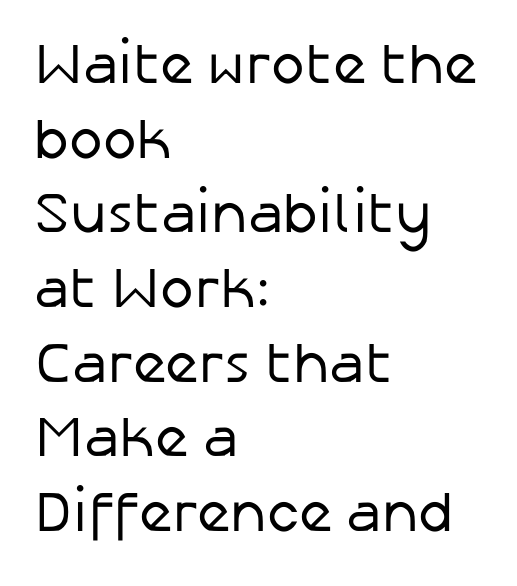
The image shows 57 px regular-weight sans-serif type, upright; set left-aligned, normal line spacing (1.31x), normal letter spacing, not underlined; low stroke contrast and a medium x-height.
